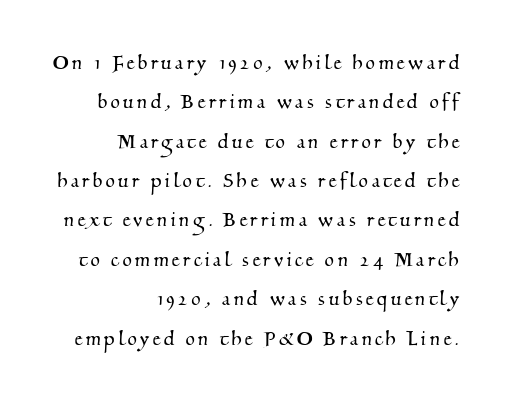
Q: Is the text underlined? A: No.
Q: How is the paragraph aligned? A: Right-aligned.
Q: Is the spacing between lines tight, normal or loose? A: Normal.
